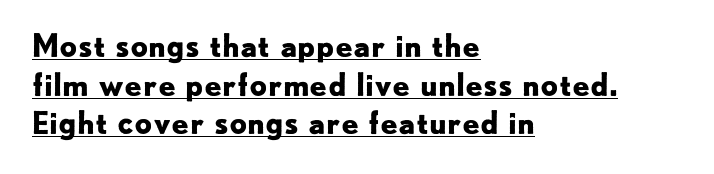
Short and long lines alike share a common starting point at left. Has an underline been added? It has. Here the designer chose a conventional face with non-uniform glyph widths. Observe the absence of serifs on each vertical stroke in this sample.
